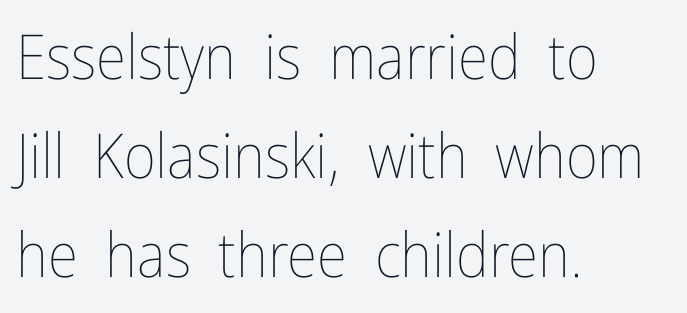
{"italic": "no", "bold": "no", "weight": "thin", "width": "condensed", "stroke_contrast": "low", "x_height": "medium", "monospaced": "no", "underline": "no", "align": "left", "line_spacing": "normal", "line_spacing_ratio": 1.6, "letter_spacing": "normal", "letter_spacing_em": 0.0, "glyph_px": 62}
